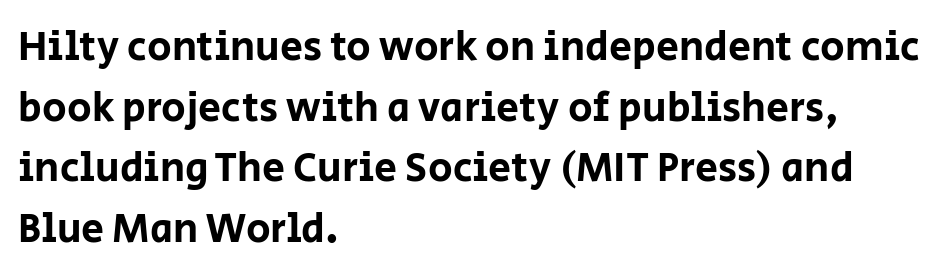
Q: Is the text italic (slanted)? A: No, it is upright.
Q: Is the typeface a serif or a sans-serif typeface? A: Sans-serif.
Q: Is the text underlined? A: No.
Q: How is the paragraph aligned? A: Left-aligned.
Q: Is the spacing between letters normal or unusually wide? A: Normal.
Q: Is the spacing between lines tight, normal or loose? A: Normal.
Q: Width (condensed, normal, or wide)? A: Normal.
Q: Stroke contrast? A: Low.
Q: x-height? A: Large.
Q: Monospaced? A: No.
